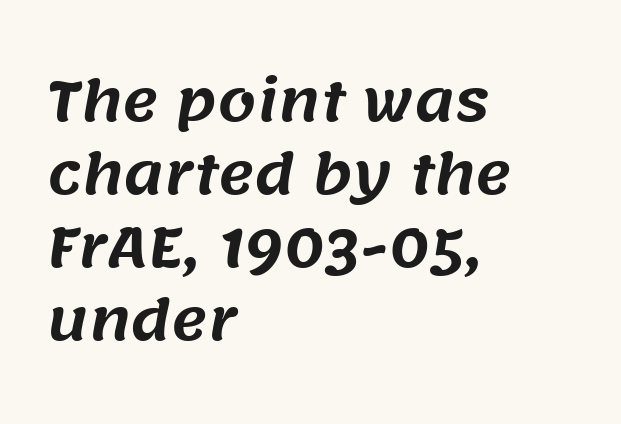
{"serif": "no", "width": "normal", "stroke_contrast": "medium", "x_height": "large", "monospaced": "no", "underline": "no", "align": "left", "line_spacing": "normal", "line_spacing_ratio": 1.33, "letter_spacing": "normal", "letter_spacing_em": 0.0, "glyph_px": 55}
